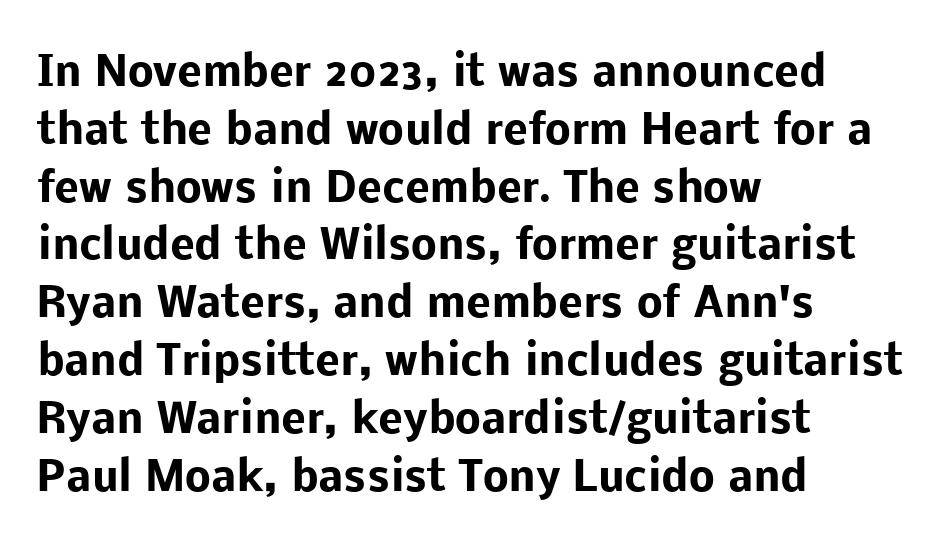
{"serif": "no", "italic": "no", "bold": "yes", "weight": "heavy", "width": "normal", "stroke_contrast": "low", "x_height": "medium", "monospaced": "no", "underline": "no", "align": "left", "line_spacing": "normal", "line_spacing_ratio": 1.41, "letter_spacing": "normal", "letter_spacing_em": 0.0, "glyph_px": 41}
